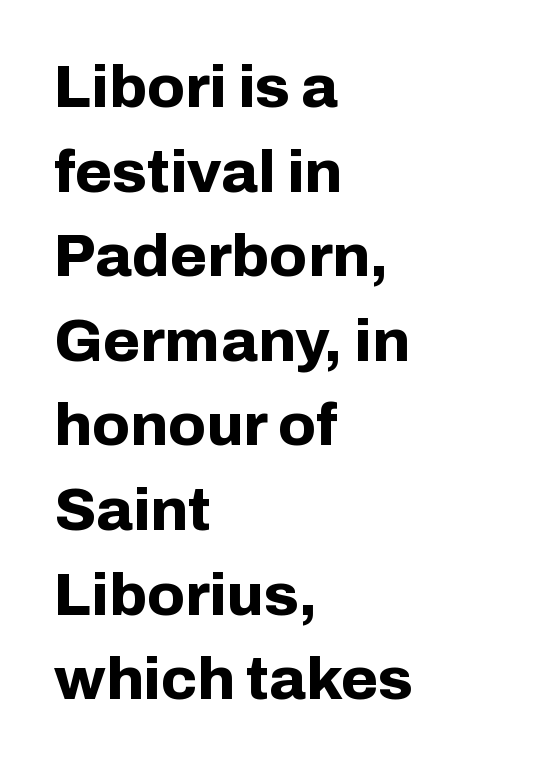
The image shows 60 px bold sans-serif type, upright; set left-aligned, normal line spacing (1.41x), normal letter spacing, not underlined; low stroke contrast and a medium x-height.
